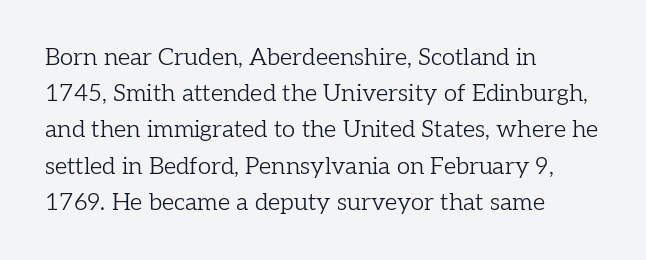
The image shows 24 px text type, upright; set left-aligned, normal line spacing (1.51x), normal letter spacing, not underlined.
